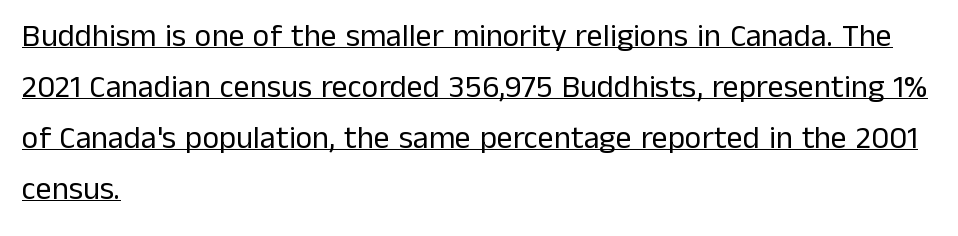
The image shows 32 px regular-weight sans-serif type, upright; set left-aligned, normal line spacing (1.59x), normal letter spacing, underlined; low stroke contrast and a medium x-height.
